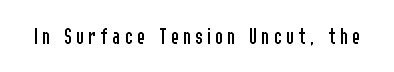
The image shows 24 px text type, upright; set not underlined.
